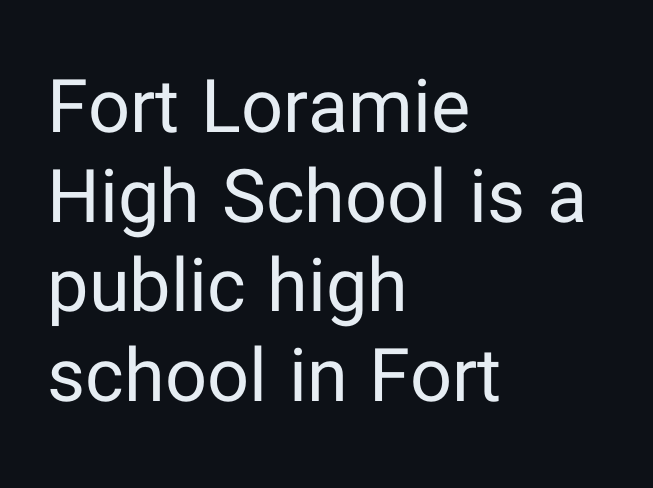
Q: Is the text bold? A: No.
Q: Is the text italic (slanted)? A: No, it is upright.
Q: Is the typeface a serif or a sans-serif typeface? A: Sans-serif.
Q: Is the text underlined? A: No.
Q: How is the paragraph aligned? A: Left-aligned.
Q: Is the spacing between letters normal or unusually wide? A: Normal.
Q: Width (condensed, normal, or wide)? A: Normal.
Q: Stroke contrast? A: Low.
Q: x-height? A: Medium.
Q: Monospaced? A: No.
